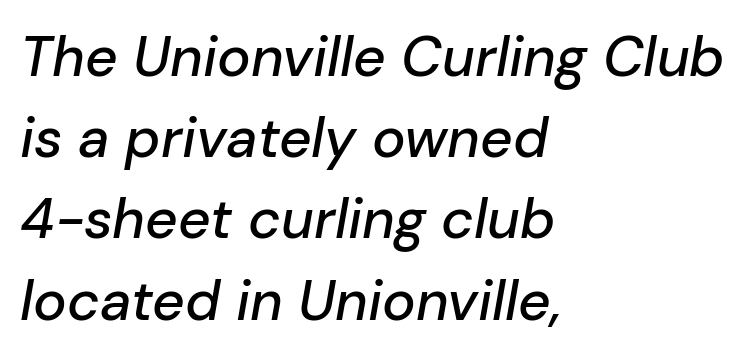
The image shows 56 px text type, italic (leaning right); set left-aligned, normal line spacing (1.45x), normal letter spacing, not underlined; low stroke contrast and a medium x-height.
